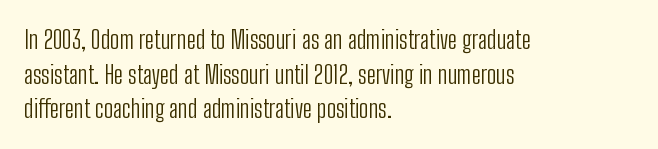
Q: Is the text bold? A: No.
Q: Is the text italic (slanted)? A: No, it is upright.
Q: Is the text underlined? A: No.
Q: How is the paragraph aligned? A: Left-aligned.
Q: Is the spacing between letters normal or unusually wide? A: Normal.
Q: Is the spacing between lines tight, normal or loose? A: Normal.
